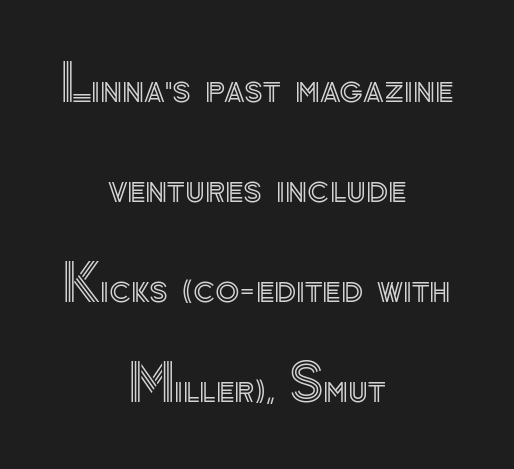
Casual observation: everything's sitting right in the middle. Italic: no, the glyphs are upright roman. The passage shown is typed in a proportional face where columns would drift. A typesetter would call this zero additional tracking. Airy leading.
